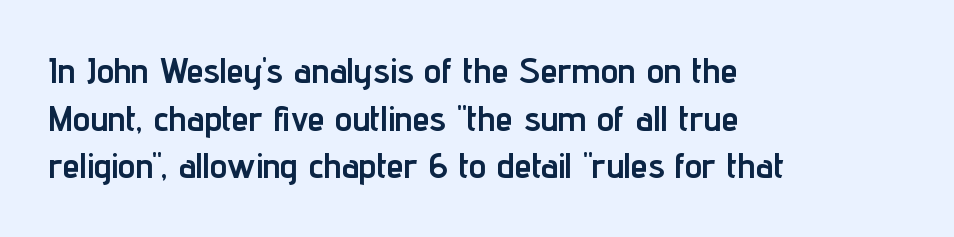
The image shows 35 px semibold, condensed sans-serif type, upright; set left-aligned, normal line spacing (1.36x), normal letter spacing, not underlined; low stroke contrast and a medium x-height.
